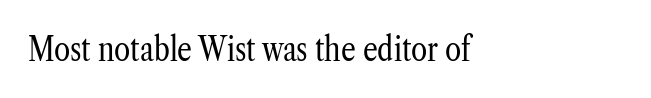
The image shows 33 px regular-weight, condensed serif type, upright; set left-aligned, normal letter spacing, not underlined; low stroke contrast and a medium x-height.
